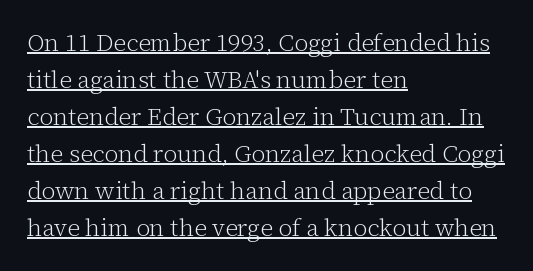
Q: Is the text bold? A: No.
Q: Is the text italic (slanted)? A: No, it is upright.
Q: Is the text underlined? A: Yes.
Q: How is the paragraph aligned? A: Left-aligned.
Q: Is the spacing between letters normal or unusually wide? A: Normal.
Q: Is the spacing between lines tight, normal or loose? A: Normal.
